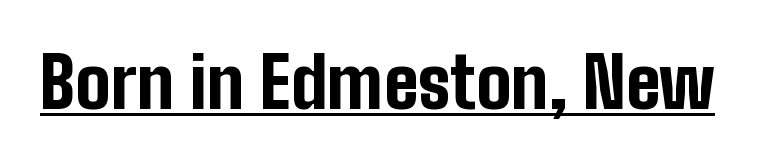
The image shows 70 px bold, condensed sans-serif type, upright; set normal letter spacing, underlined; low stroke contrast and a medium x-height.
